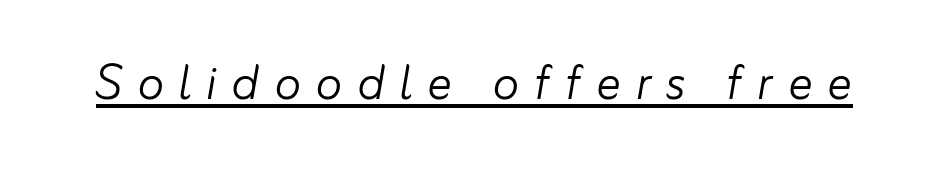
{"italic": "yes", "lean": "right", "slant_degrees": 10, "bold": "no", "weight": "light", "width": "normal", "stroke_contrast": "low", "x_height": "small", "monospaced": "no", "underline": "yes", "letter_spacing": "wide", "letter_spacing_em": 0.24, "glyph_px": 61}
